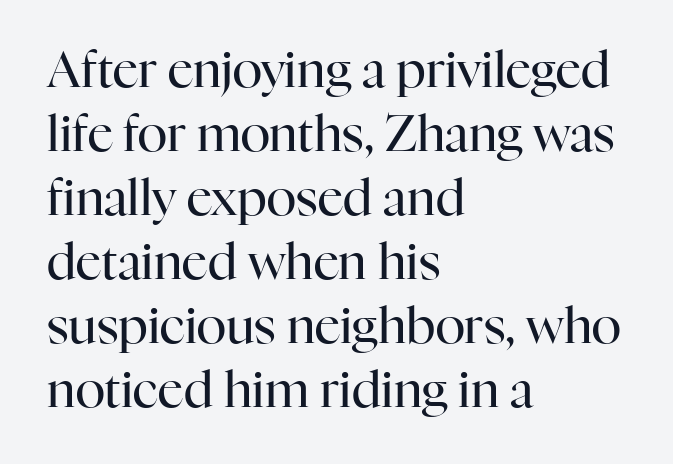
Q: Is the text bold? A: No.
Q: Is the text italic (slanted)? A: No, it is upright.
Q: Is the typeface a serif or a sans-serif typeface? A: Serif.
Q: Is the text underlined? A: No.
Q: How is the paragraph aligned? A: Left-aligned.
Q: Is the spacing between letters normal or unusually wide? A: Normal.
Q: Is the spacing between lines tight, normal or loose? A: Normal.
Q: Width (condensed, normal, or wide)? A: Normal.
Q: Stroke contrast? A: High.
Q: x-height? A: Medium.
Q: Monospaced? A: No.
